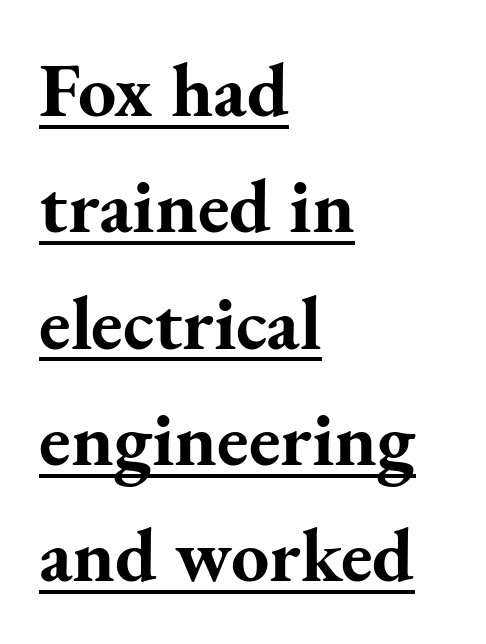
Q: Is the text bold? A: Yes.
Q: Is the text italic (slanted)? A: No, it is upright.
Q: Is the typeface a serif or a sans-serif typeface? A: Serif.
Q: Is the text underlined? A: Yes.
Q: How is the paragraph aligned? A: Left-aligned.
Q: Is the spacing between letters normal or unusually wide? A: Normal.
Q: Is the spacing between lines tight, normal or loose? A: Normal.
Q: Width (condensed, normal, or wide)? A: Normal.
Q: Stroke contrast? A: Medium.
Q: x-height? A: Small.
Q: Monospaced? A: No.
